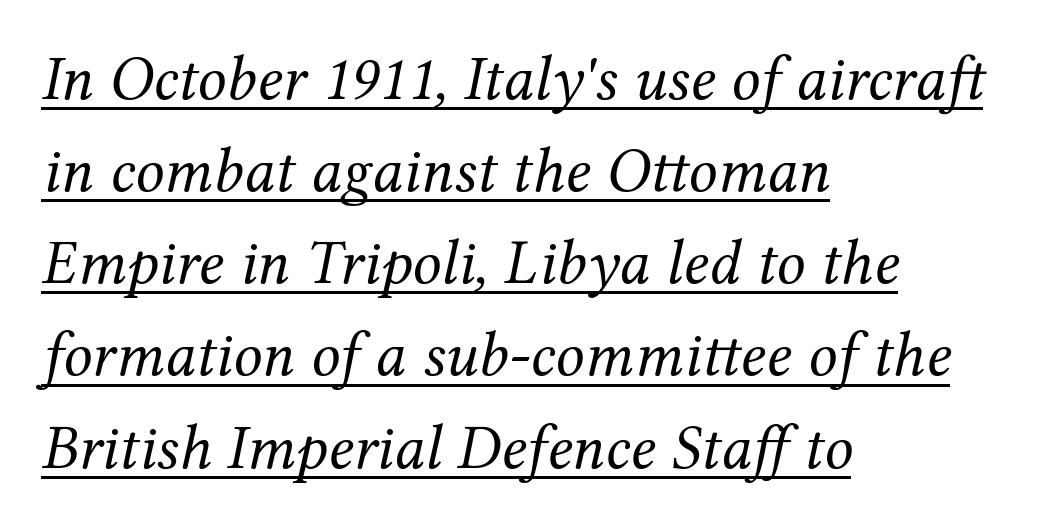
Q: Is the text bold? A: No.
Q: Is the text italic (slanted)? A: Yes, it leans right by about 12 degrees.
Q: Is the typeface a serif or a sans-serif typeface? A: Serif.
Q: Is the text underlined? A: Yes.
Q: How is the paragraph aligned? A: Left-aligned.
Q: Is the spacing between letters normal or unusually wide? A: Normal.
Q: Is the spacing between lines tight, normal or loose? A: Normal.
Q: Width (condensed, normal, or wide)? A: Normal.
Q: Stroke contrast? A: Medium.
Q: x-height? A: Medium.
Q: Monospaced? A: No.
